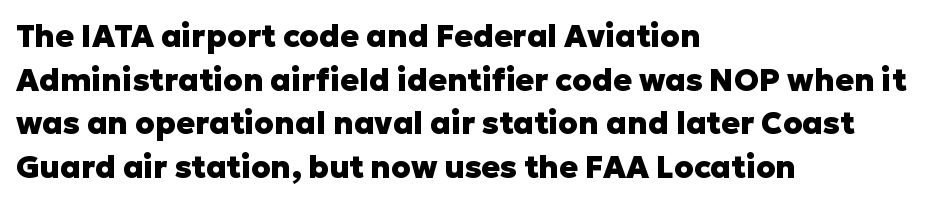
This rendering features lettering with no underline. As a designer I'd log this as weight 700, bold. Spacing between characters is what you'd get straight out of the box. Quick note: interline space is typical. A typesetter would label this face a sans.
